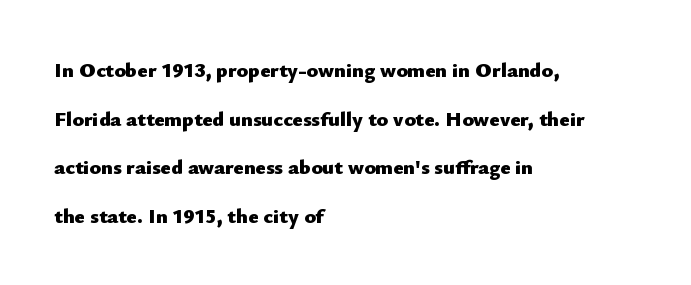
Q: Is the text bold? A: Yes.
Q: Is the text italic (slanted)? A: No, it is upright.
Q: Is the text underlined? A: No.
Q: How is the paragraph aligned? A: Left-aligned.
Q: Is the spacing between letters normal or unusually wide? A: Normal.
Q: Is the spacing between lines tight, normal or loose? A: Loose.
